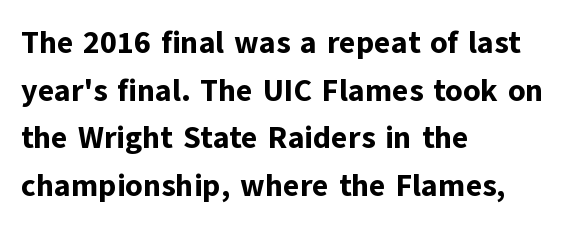
The image shows 31 px bold sans-serif type, upright; set left-aligned, normal line spacing (1.54x), normal letter spacing, not underlined; low stroke contrast and a medium x-height.
